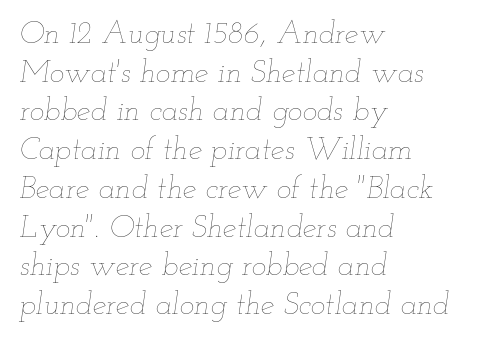
Q: Is the text bold? A: No.
Q: Is the text italic (slanted)? A: Yes, it leans right by about 12 degrees.
Q: Is the text underlined? A: No.
Q: How is the paragraph aligned? A: Left-aligned.
Q: Is the spacing between letters normal or unusually wide? A: Normal.
Q: Is the spacing between lines tight, normal or loose? A: Normal.
Q: Width (condensed, normal, or wide)? A: Wide.
Q: Stroke contrast? A: Low.
Q: x-height? A: Small.
Q: Monospaced? A: No.
